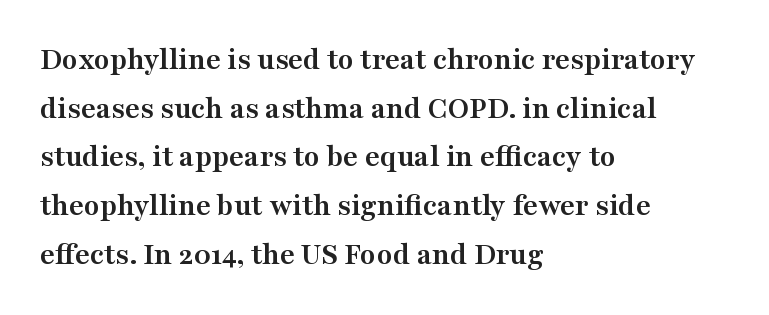
{"serif": "yes", "italic": "no", "bold": "yes", "weight": "semibold", "width": "wide", "stroke_contrast": "medium", "x_height": "medium", "monospaced": "no", "underline": "no", "align": "left", "line_spacing": "normal", "line_spacing_ratio": 1.52, "letter_spacing": "normal", "letter_spacing_em": 0.0, "glyph_px": 32}
